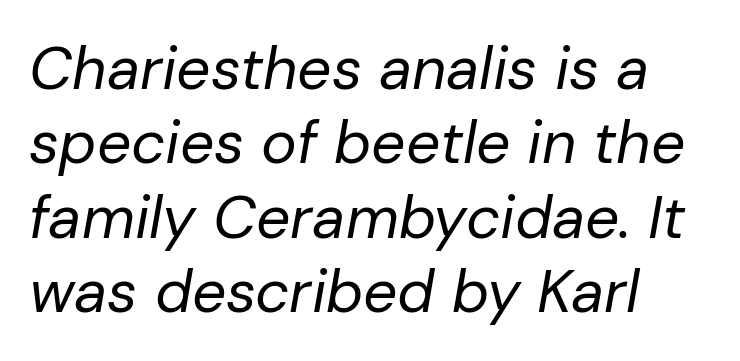
Q: Is the text bold? A: No.
Q: Is the text italic (slanted)? A: Yes, it leans right by about 10 degrees.
Q: Is the text underlined? A: No.
Q: How is the paragraph aligned? A: Left-aligned.
Q: Is the spacing between letters normal or unusually wide? A: Normal.
Q: Width (condensed, normal, or wide)? A: Normal.
Q: Stroke contrast? A: Low.
Q: x-height? A: Medium.
Q: Monospaced? A: No.
